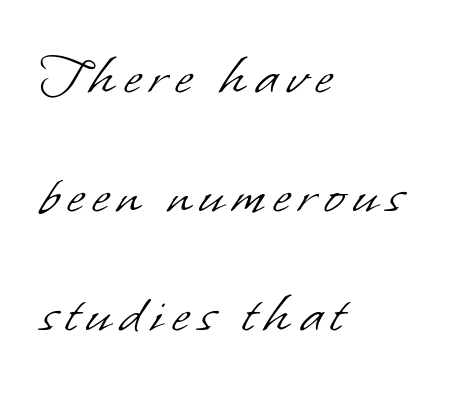
{"serif": "no", "bold": "no", "weight": "light", "width": "normal", "stroke_contrast": "low", "x_height": "small", "monospaced": "no", "underline": "no", "align": "left", "line_spacing": "loose", "line_spacing_ratio": 1.95, "glyph_px": 61}
